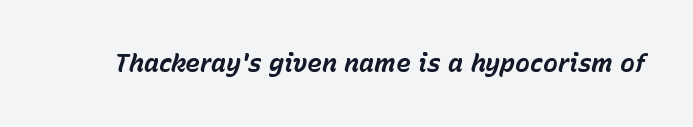
The specimen omits any rule beneath the text block's lines. Short note: letters normally spaced. Thick stems and heavy bowls — unmistakably bold. You can tell it's italic because the verticals aren't actually vertical.
